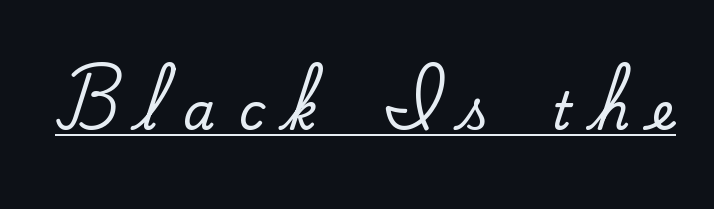
{"serif": "yes", "width": "normal", "stroke_contrast": "medium", "x_height": "small", "monospaced": "no", "underline": "yes", "letter_spacing": "wide", "letter_spacing_em": 0.45, "glyph_px": 51}
